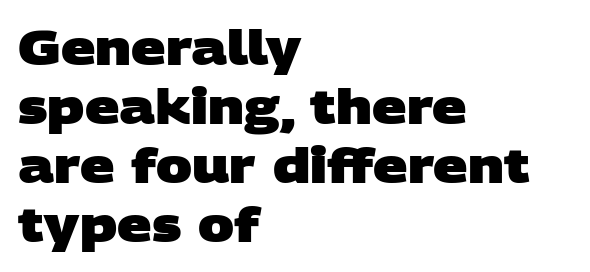
Layout note: lines flush left. Note the varied advance widths — an 'i' is clearly narrower than an 'm'. Strong, thick strokes mark this as bold type. Students, note that the glyphs here touch the page at normal intervals. The face used here is a sans, in the tradition of grotesques and geometrics.
